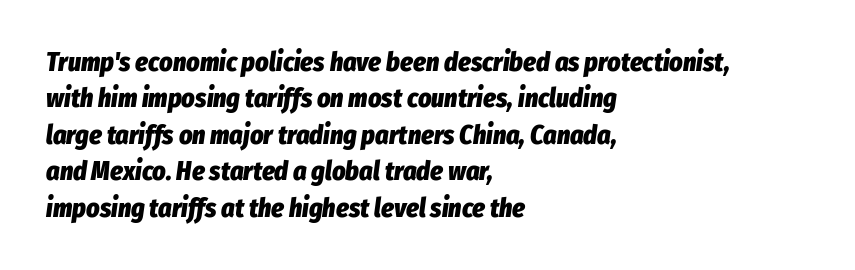
The image shows 26 px bold type, italic (leaning right); set left-aligned, normal line spacing (1.4x), normal letter spacing, not underlined.
